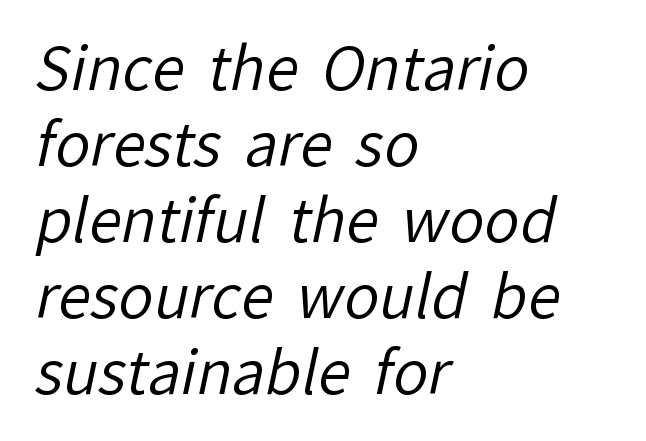
The image shows 59 px regular-weight sans-serif type; set left-aligned, normal line spacing (1.29x), normal letter spacing, not underlined; low stroke contrast and a medium x-height.
